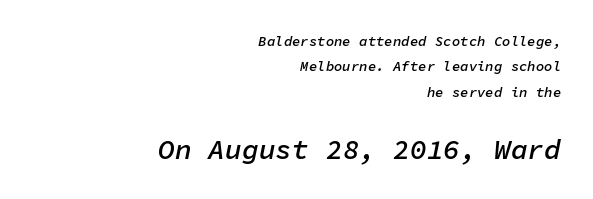
{"italic": "yes", "lean": "right", "slant_degrees": 11, "bold": "semi", "weight": "semibold", "width": "normal", "stroke_contrast": "low", "x_height": "medium", "monospaced": "yes", "underline": "no", "align": "right", "line_spacing_ratio": 1.82, "letter_spacing": "normal", "letter_spacing_em": 0.0, "larger_block": "second", "size_ratio": 2.0, "glyph_px": 28}
